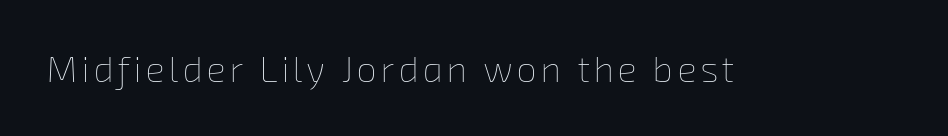
Q: Is the text bold? A: No.
Q: Is the text underlined? A: No.
Q: Width (condensed, normal, or wide)? A: Normal.
Q: Stroke contrast? A: Low.
Q: x-height? A: Medium.
Q: Monospaced? A: No.
